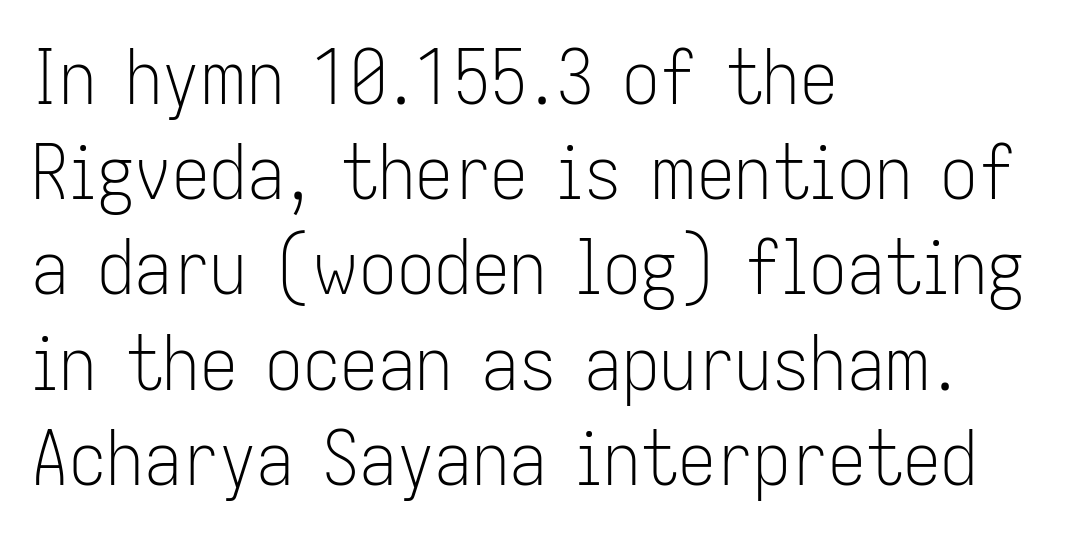
{"serif": "no", "italic": "no", "bold": "no", "weight": "light", "width": "condensed", "stroke_contrast": "low", "x_height": "medium", "monospaced": "no", "underline": "no", "align": "left", "line_spacing": "normal", "line_spacing_ratio": 1.27, "letter_spacing": "normal", "letter_spacing_em": 0.0, "glyph_px": 75}
